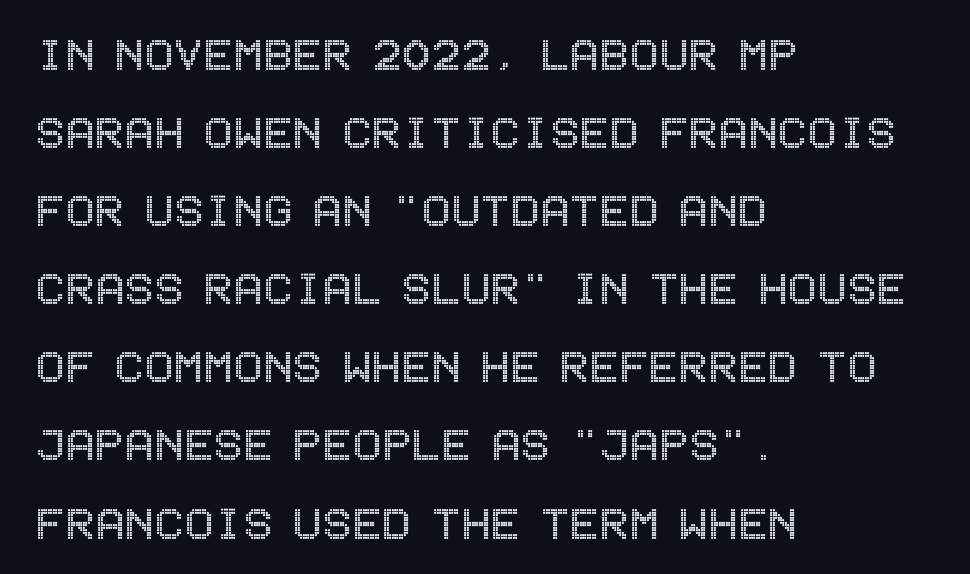
The ragged edge is on the right, which tells us the setting is flush left. If you measured baseline to baseline, you'd find a middling distance. This rendering features lettering with no underline. The passage shown has conventional tracking throughout. Posture: upright roman.
